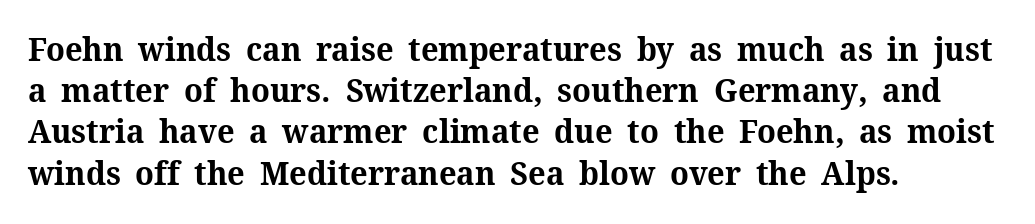
The image shows 33 px bold serif type, upright; set left-aligned, normal line spacing (1.25x), normal letter spacing, not underlined; medium stroke contrast and a medium x-height.
